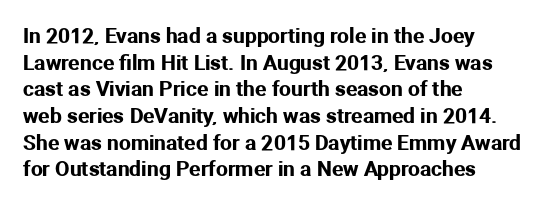
Successive baselines arrive at the customary interval. The space directly below the letters is spotless. The face used here is rendered with its standard letterfit. The rendering anchors every line to the left-hand side.
